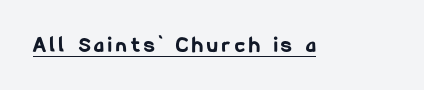
Q: Is the text bold? A: Yes.
Q: Is the text italic (slanted)? A: No, it is upright.
Q: Is the text underlined? A: Yes.
